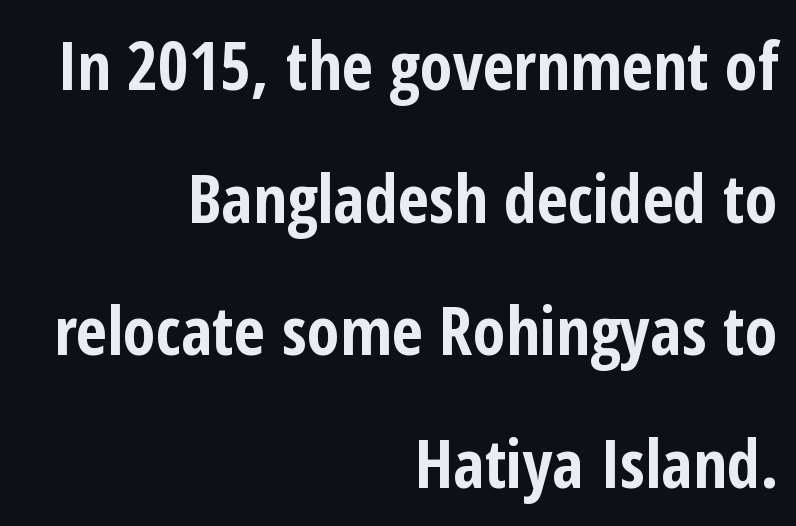
{"serif": "no", "italic": "no", "bold": "yes", "weight": "bold", "width": "condensed", "stroke_contrast": "low", "x_height": "medium", "monospaced": "no", "underline": "no", "align": "right", "line_spacing": "loose", "line_spacing_ratio": 1.98, "letter_spacing": "normal", "letter_spacing_em": 0.0, "glyph_px": 67}
